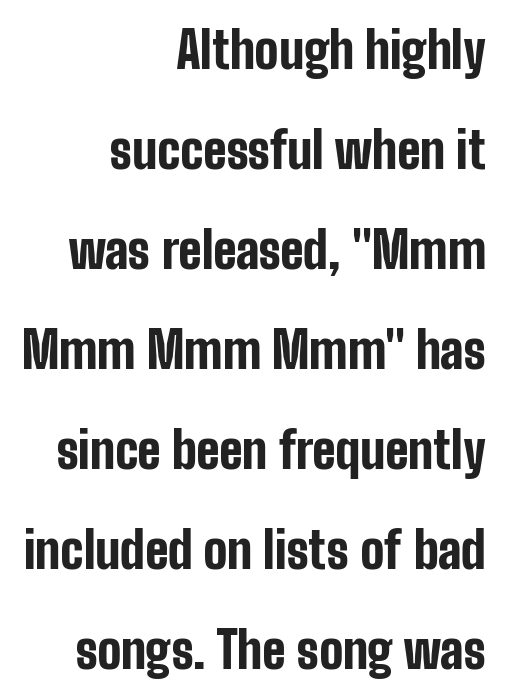
Q: Is the text bold? A: Yes.
Q: Is the text italic (slanted)? A: No, it is upright.
Q: Is the typeface a serif or a sans-serif typeface? A: Sans-serif.
Q: Is the text underlined? A: No.
Q: How is the paragraph aligned? A: Right-aligned.
Q: Is the spacing between letters normal or unusually wide? A: Normal.
Q: Is the spacing between lines tight, normal or loose? A: Loose.
Q: Width (condensed, normal, or wide)? A: Condensed.
Q: Stroke contrast? A: Low.
Q: x-height? A: Medium.
Q: Monospaced? A: No.
